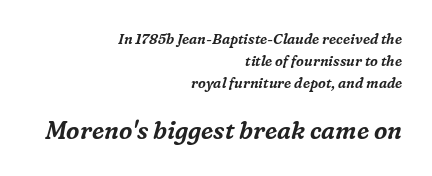
The rows are spaced the way most documents space them. Spacing between characters is what you'd get straight out of the box. Where is the straight margin? On the right. The letters in the lower block stand taller than those in the block above. No word sits above an underline. Observe the lean: these are italic letterforms.
